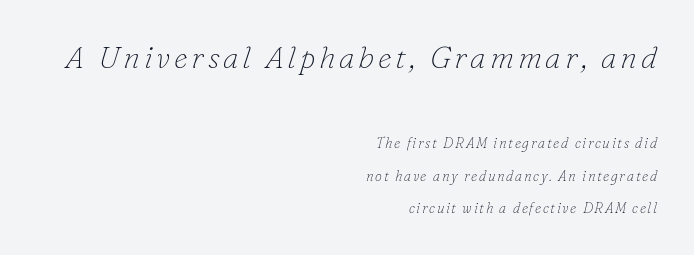
The image shows 31 px thin serif type, italic (leaning right); set right-aligned, loose line spacing (2.33x), not underlined; the first (top) block is 2.21x larger; low stroke contrast and a small x-height.
